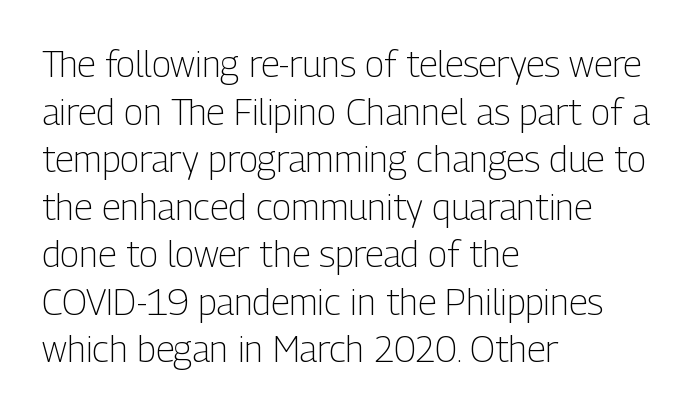
Unlike italic type, these characters show no tilt at all. The text was rendered using a sans face with plain stroke endings. Varying glyph widths throughout — classic text-font behaviour. Leading: standard. The rag falls on the right side of this text block.
